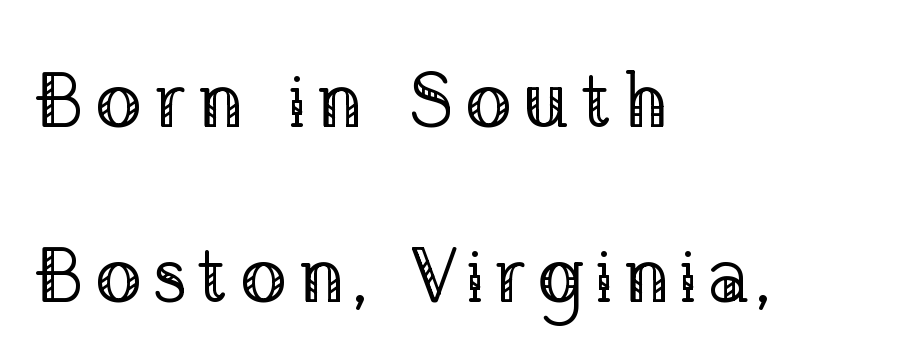
Q: Is the text bold? A: No.
Q: Is the text italic (slanted)? A: No, it is upright.
Q: Is the typeface a serif or a sans-serif typeface? A: Serif.
Q: Is the text underlined? A: No.
Q: How is the paragraph aligned? A: Left-aligned.
Q: Is the spacing between lines tight, normal or loose? A: Loose.
Q: Width (condensed, normal, or wide)? A: Normal.
Q: Stroke contrast? A: Low.
Q: x-height? A: Medium.
Q: Monospaced? A: No.
